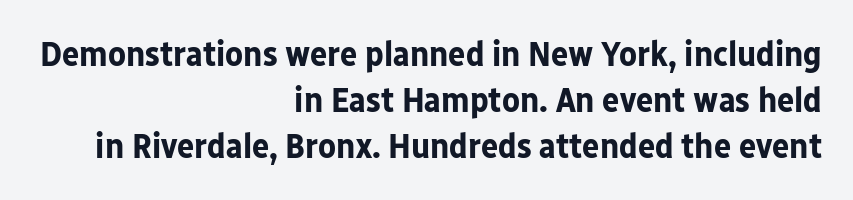
Typographic density is high because the face is bold. Interline gaps are of average width in this sample. The rendering uses natural spacing where letterforms have individual widths. Standard letterfit; no display-style spreading of the glyphs. No italicization has been applied; the sample stays upright. Unlike a traditional serif, this face leaves its strokes unadorned.
